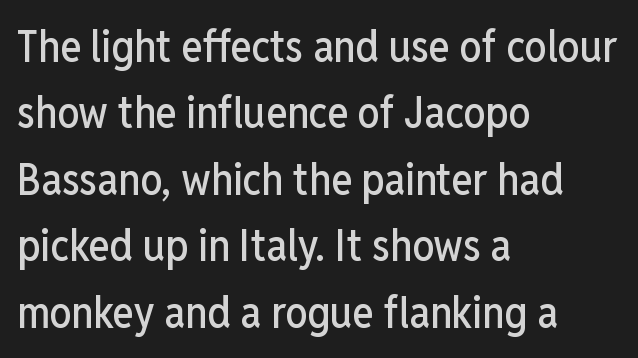
Nothing unusual about the tracking: characters are spaced as the font intends. Reading down the block, your eye returns to a fixed left position each line. This sample uses an upright cut, with every glyph sitting square on the baseline. Think of a printed novel: that variable character pitch is what you see here. Quick note: interline space is typical. Unmarked baselines from the first word to the last.
